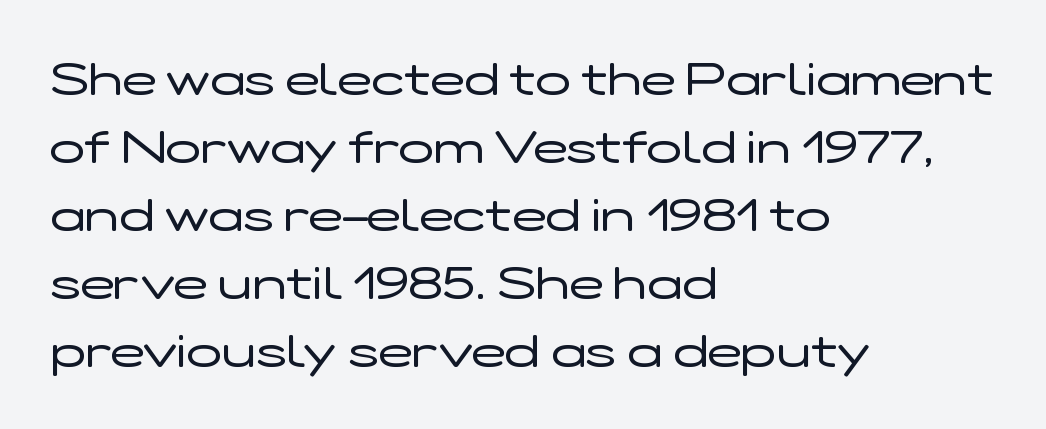
The image shows 46 px regular-weight, wide sans-serif type, upright; set left-aligned, normal line spacing (1.48x), normal letter spacing, not underlined; low stroke contrast and a medium x-height.
